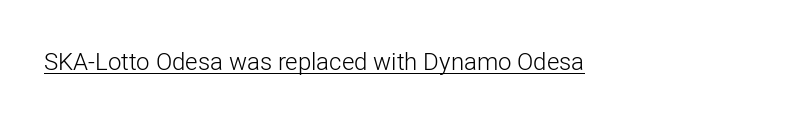
Q: Is the text bold? A: No.
Q: Is the text italic (slanted)? A: No, it is upright.
Q: Is the text underlined? A: Yes.
Q: Is the spacing between letters normal or unusually wide? A: Normal.
